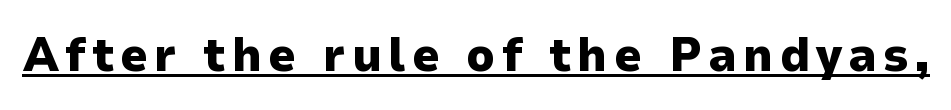
The image shows 48 px heavy sans-serif type, upright; set underlined; low stroke contrast and a medium x-height.
